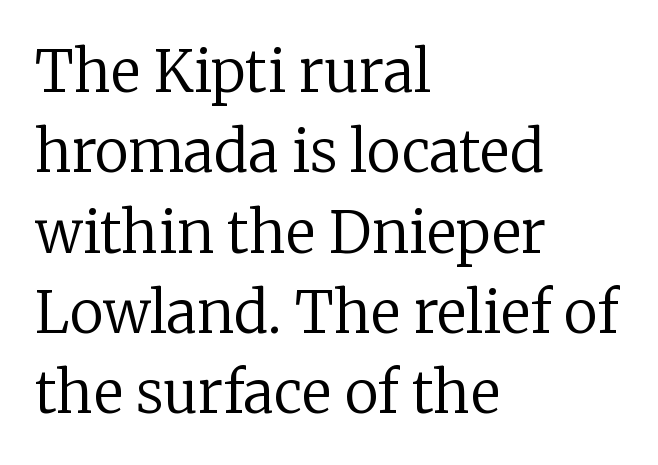
The setting favours the left margin, as ordinary paragraphs usually do. Successive baselines arrive at the customary interval. A typesetter would mark this as roman, not italic. Words float on clear page, feet unadorned. Vertical stems look standard width or narrower in stroke. Tracking here is standard; glyphs follow each other at the usual distance.
